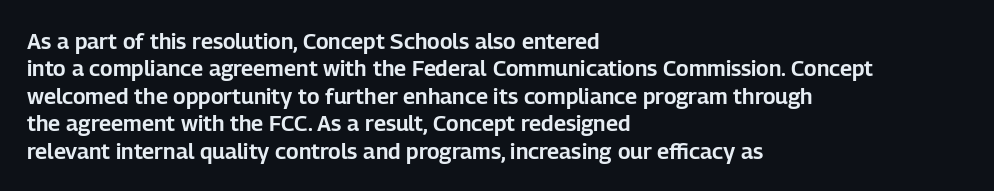
The image shows 22 px text type, upright; set left-aligned, normal line spacing (1.25x), normal letter spacing, not underlined.
